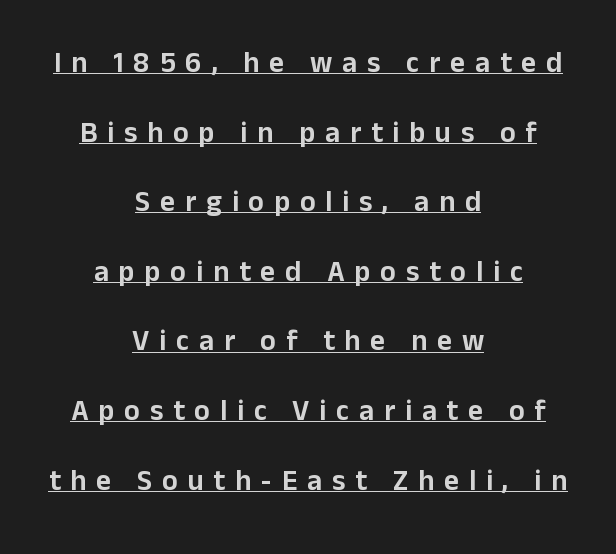
{"serif": "no", "italic": "no", "width": "normal", "stroke_contrast": "low", "x_height": "medium", "monospaced": "no", "underline": "yes", "align": "center", "line_spacing": "loose", "line_spacing_ratio": 2.4, "letter_spacing": "wide", "letter_spacing_em": 0.34, "glyph_px": 29}
